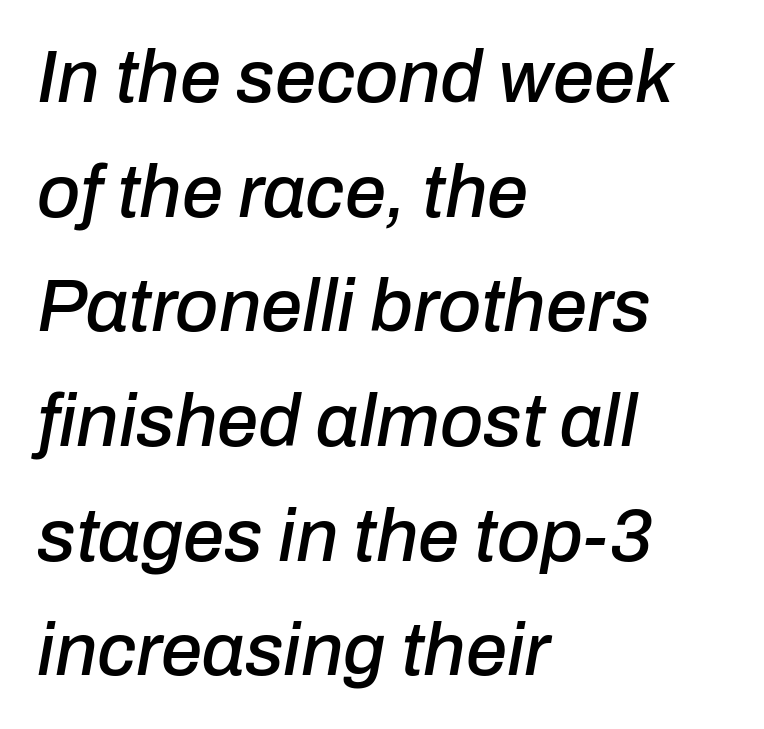
The image shows 74 px text type, italic (leaning right); set left-aligned, normal line spacing (1.55x), normal letter spacing, not underlined; low stroke contrast and a medium x-height.
